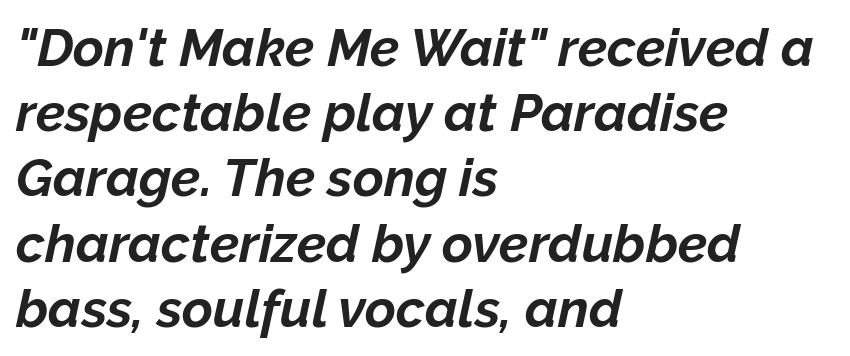
Think of a printed novel: that variable character pitch is what you see here. Only glyphs here, with clear space below each row. This sample is left-justified, so line endings fall wherever the words run out. When letters slant like this, we call the style italic.
